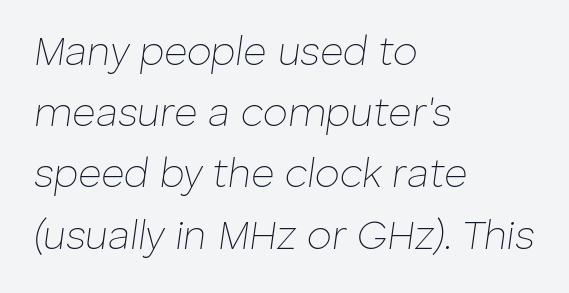
The image shows 40 px thin type, italic (leaning right); set left-aligned, normal line spacing (1.53x), normal letter spacing, not underlined; low stroke contrast and a medium x-height.
